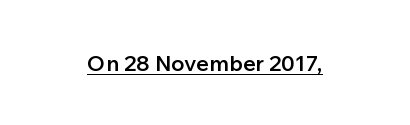
{"italic": "no", "bold": "semi", "underline": "yes", "align": "center", "letter_spacing": "normal", "letter_spacing_em": 0.0, "glyph_px": 22}
